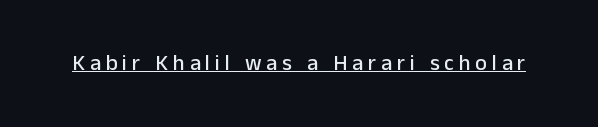
The image shows 22 px text type, upright; set unusually wide letter spacing (+0.22 em), underlined.
